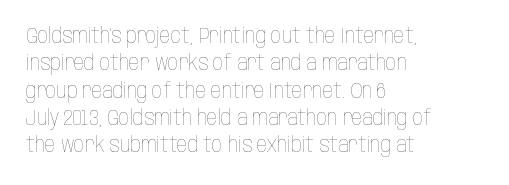
Reading down the block, your eye returns to a fixed left position each line. The weight tops out at a normal text grade. Interline gaps are of average width in this sample. The letters sit at their default tracking, neither squeezed nor spread.
